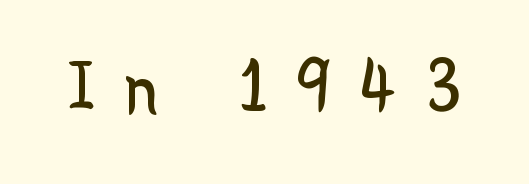
Q: Is the text bold? A: No.
Q: Is the text italic (slanted)? A: No, it is upright.
Q: Is the typeface a serif or a sans-serif typeface? A: Sans-serif.
Q: Is the text underlined? A: No.
Q: Is the spacing between letters normal or unusually wide? A: Unusually wide.
Q: Width (condensed, normal, or wide)? A: Normal.
Q: Stroke contrast? A: Low.
Q: x-height? A: Medium.
Q: Monospaced? A: No.
